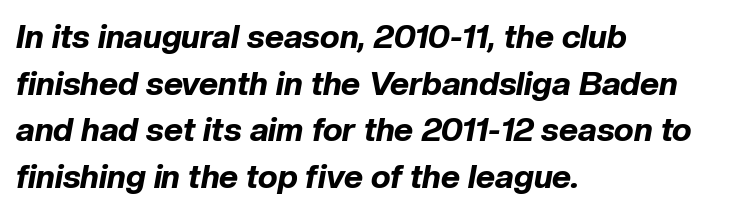
The rendering uses natural spacing where letterforms have individual widths. Notice how thick the strokes are: this is what a full bold looks like. No extra tracking has been applied to these lines. Honestly, the row spacing looks completely unremarkable. This sample is left-justified, so line endings fall wherever the words run out. It's the slanting kind of type.
